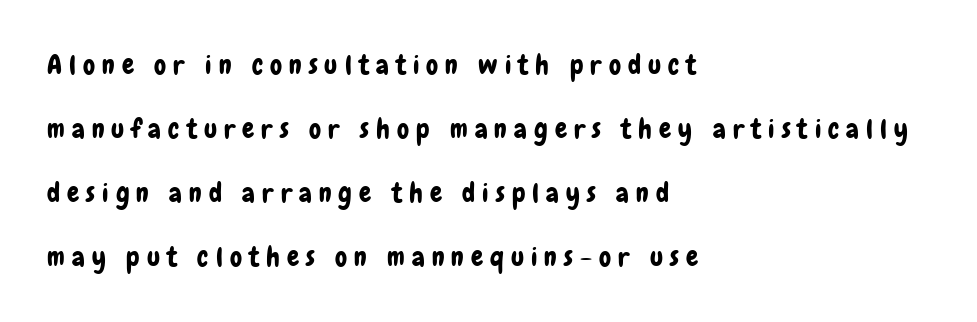
Q: Is the text italic (slanted)? A: No, it is upright.
Q: Is the text underlined? A: No.
Q: How is the paragraph aligned? A: Left-aligned.
Q: Is the spacing between letters normal or unusually wide? A: Unusually wide.
Q: Is the spacing between lines tight, normal or loose? A: Loose.
